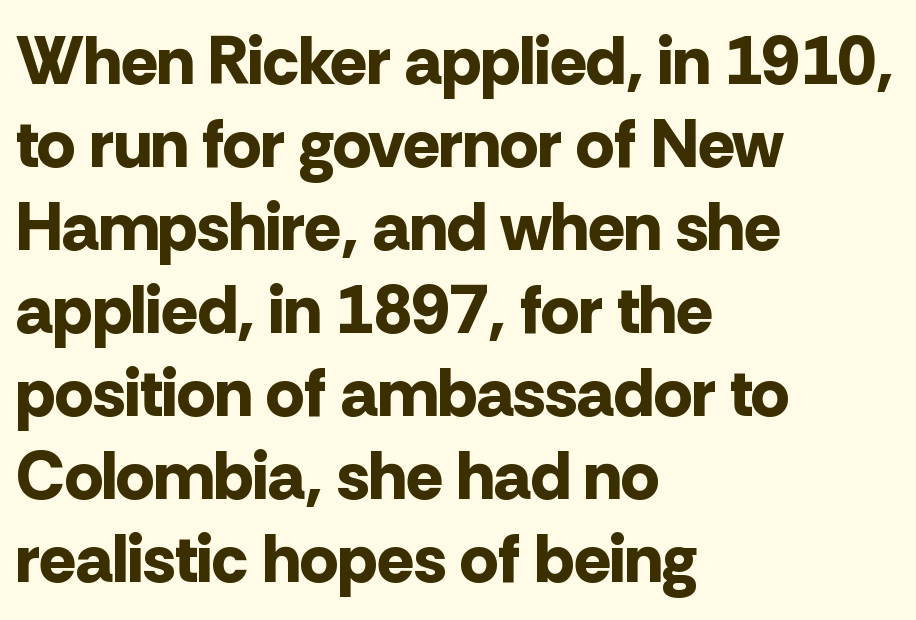
{"serif": "no", "italic": "no", "bold": "yes", "weight": "bold", "width": "normal", "stroke_contrast": "low", "x_height": "medium", "monospaced": "no", "underline": "no", "align": "left", "line_spacing_ratio": 1.22, "letter_spacing": "normal", "letter_spacing_em": 0.0, "glyph_px": 68}
